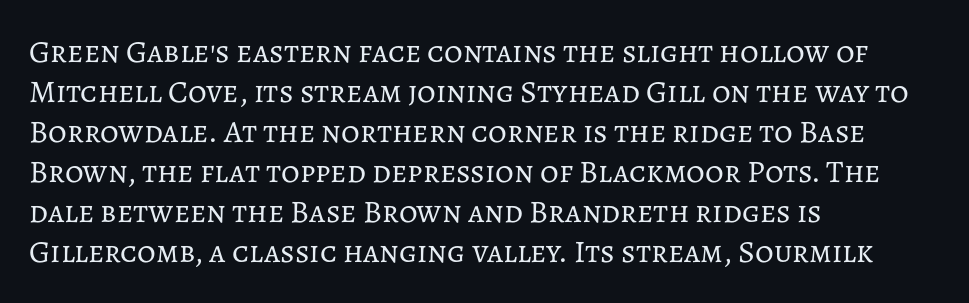
Caption: standard tracking, unaltered. The space beneath each line is pristine and unruled. Normally led — the rows are evenly, conventionally spaced. The rendering uses natural spacing where letterforms have individual widths.
